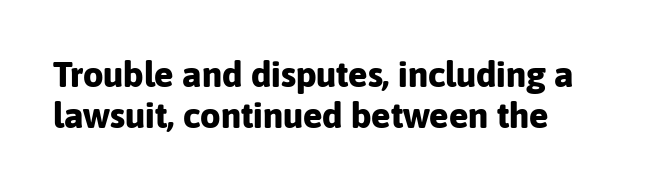
Q: Is the text bold? A: Yes.
Q: Is the text italic (slanted)? A: No, it is upright.
Q: Is the typeface a serif or a sans-serif typeface? A: Sans-serif.
Q: Is the text underlined? A: No.
Q: Is the spacing between letters normal or unusually wide? A: Normal.
Q: Is the spacing between lines tight, normal or loose? A: Tight.
Q: Width (condensed, normal, or wide)? A: Normal.
Q: Stroke contrast? A: Low.
Q: x-height? A: Medium.
Q: Monospaced? A: No.
